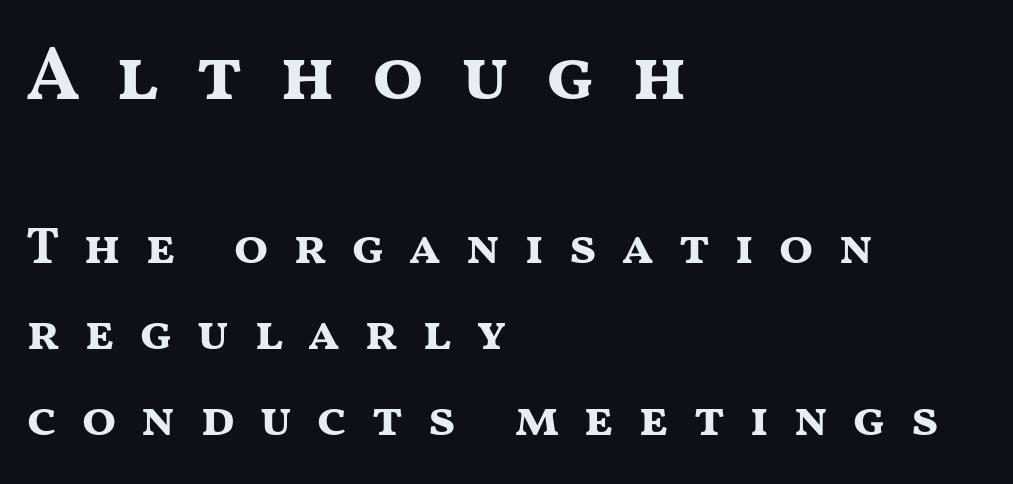
The image shows 76 px bold, wide sans-serif type, upright; set left-aligned, normal line spacing (1.68x), unusually wide letter spacing (+0.46 em), not underlined; the first (top) block is 1.49x larger; medium stroke contrast and a medium x-height.
